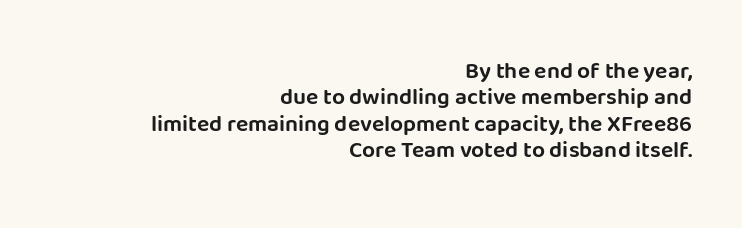
{"italic": "no", "underline": "no", "align": "right", "line_spacing": "tight", "line_spacing_ratio": 1.15, "letter_spacing": "normal", "letter_spacing_em": 0.0, "glyph_px": 23}
